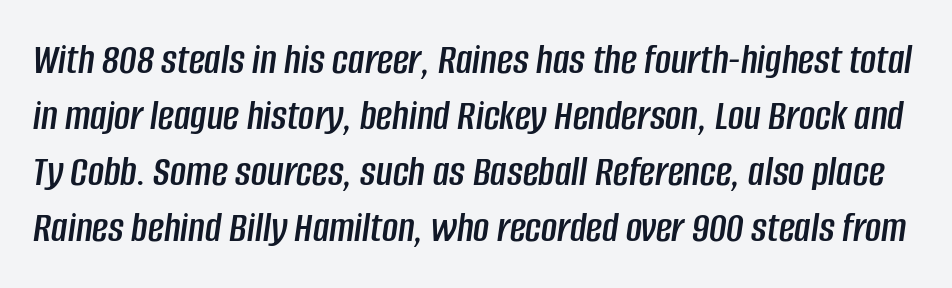
Students, observe: this is what conventionally led text looks like. No word sits above an underline. Students, note that the glyphs here touch the page at normal intervals. Posture: slanted. Proportional: the letters do not fall into vertical columns.
